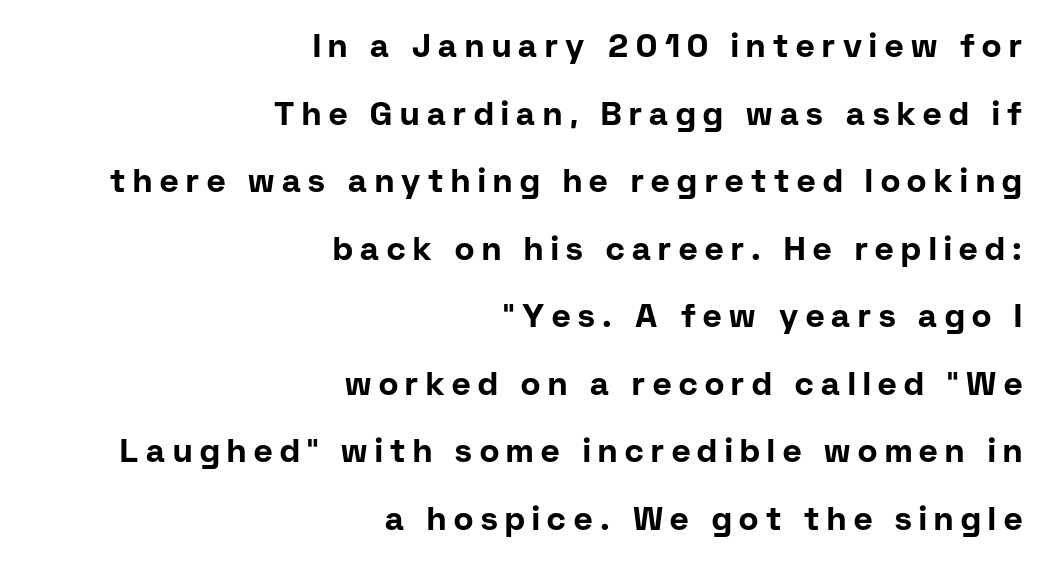
The zone under the glyphs is completely vacant. Typographically, this falls in the sans-serif category. The typesetting leans heavy: a genuine bold. Short and long lines alike share a common ending point at right. Vertical spacing — loose.
